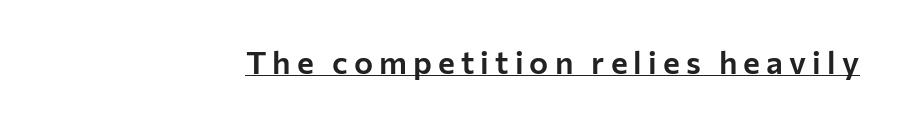
Underline: present. The passage shown is typed in a proportional face where columns would drift. Every stem runs plumb, perpendicular to the baseline. The passage shown is typeset with a sans-serif family. Where is the straight margin? On the right.
